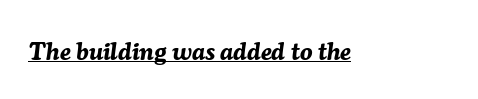
Q: Is the text bold? A: Yes.
Q: Is the text italic (slanted)? A: Yes, it leans right by about 7 degrees.
Q: Is the text underlined? A: Yes.
Q: Is the spacing between letters normal or unusually wide? A: Normal.
